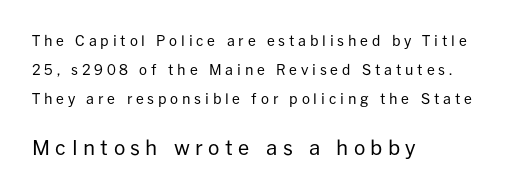
The image shows 20 px text type, upright; set left-aligned, loose line spacing (2.06x), unusually wide letter spacing (+0.27 em), not underlined; the second (bottom) block is 1.43x larger.
